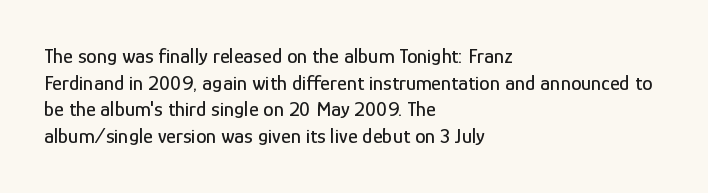
{"italic": "no", "underline": "no", "align": "left", "line_spacing": "normal", "line_spacing_ratio": 1.27, "letter_spacing": "normal", "letter_spacing_em": 0.0, "glyph_px": 21}
